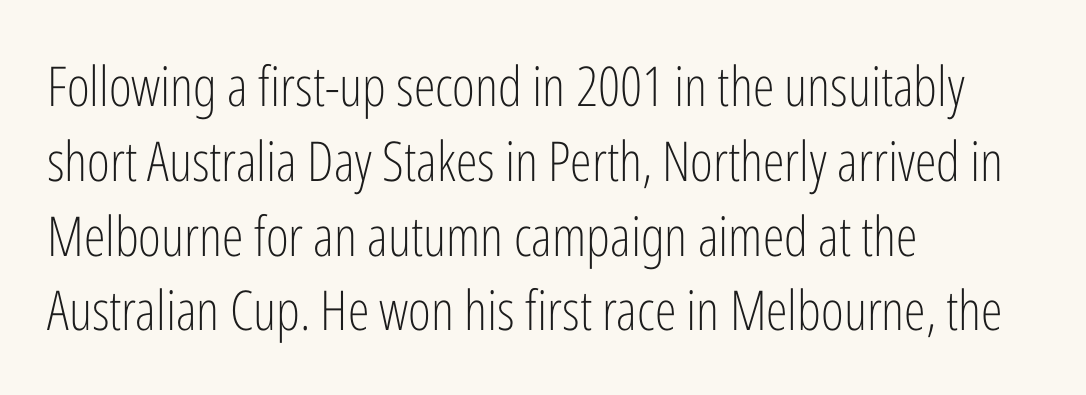
The image shows 55 px light, condensed sans-serif type, upright; set left-aligned, normal line spacing (1.36x), normal letter spacing, not underlined; low stroke contrast and a medium x-height.
